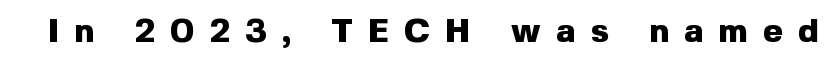
{"serif": "no", "italic": "no", "bold": "yes", "weight": "heavy", "width": "normal", "x_height": "medium", "monospaced": "no", "underline": "no", "letter_spacing": "wide", "letter_spacing_em": 0.45, "glyph_px": 34}
